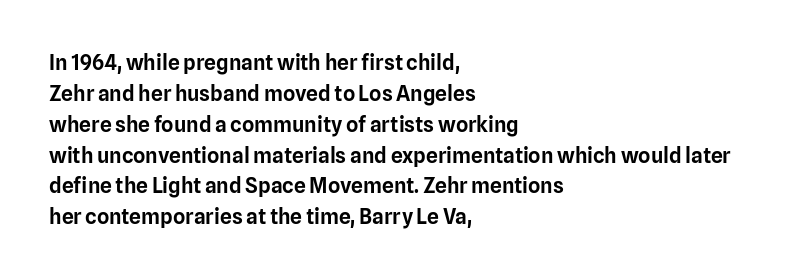
Q: Is the text italic (slanted)? A: No, it is upright.
Q: Is the text underlined? A: No.
Q: How is the paragraph aligned? A: Left-aligned.
Q: Is the spacing between letters normal or unusually wide? A: Normal.
Q: Is the spacing between lines tight, normal or loose? A: Normal.
